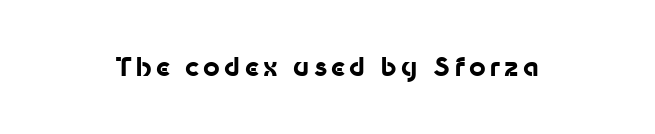
{"italic": "no", "bold": "yes", "underline": "no", "glyph_px": 26}
